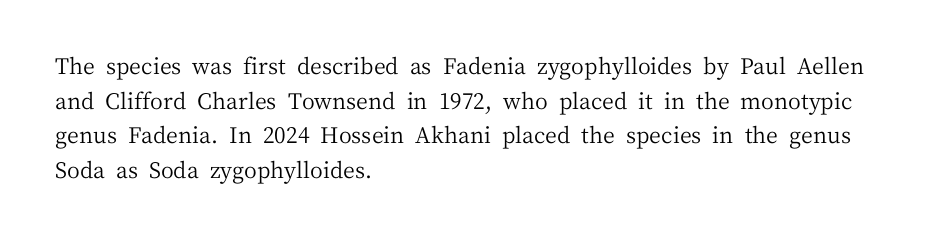
Q: Is the text bold? A: No.
Q: Is the text italic (slanted)? A: No, it is upright.
Q: Is the text underlined? A: No.
Q: How is the paragraph aligned? A: Left-aligned.
Q: Is the spacing between letters normal or unusually wide? A: Normal.
Q: Is the spacing between lines tight, normal or loose? A: Normal.
